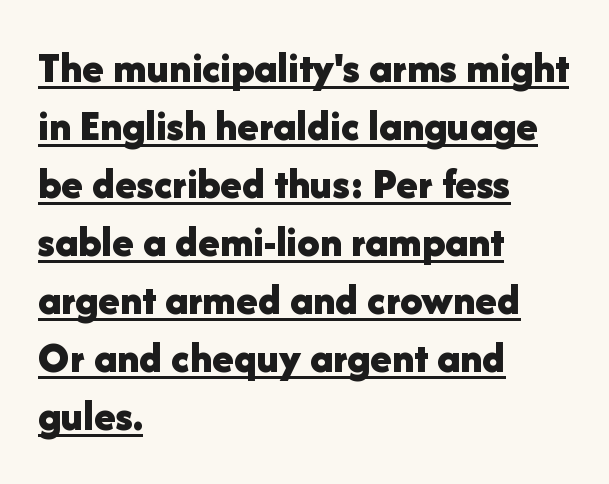
As a designer I'd log this as weight 700, bold. Standard letterfit; no display-style spreading of the glyphs. Regular leading. Every word sits above its own underline. Posture: upright roman.
